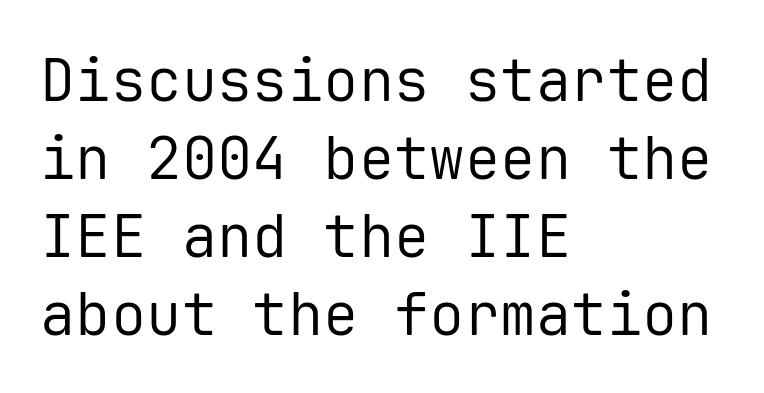
The image shows 59 px regular-weight sans-serif type, upright, monospaced; set left-aligned, normal line spacing (1.32x), normal letter spacing, not underlined; low stroke contrast and a medium x-height.
